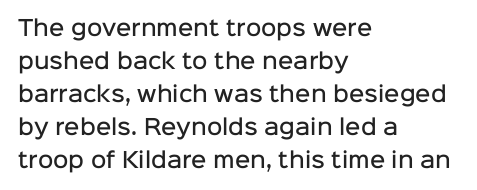
You could call the tracking neutral — neither tight nor loose. Which margin do the lines hug? The left one — the right edge is uneven. Regarding leading, the lines here are spaced in the standard way. Does the weight exceed regular? Yes, but only to semibold. The glyphs are unaccompanied by any horizontal stroke below them.
